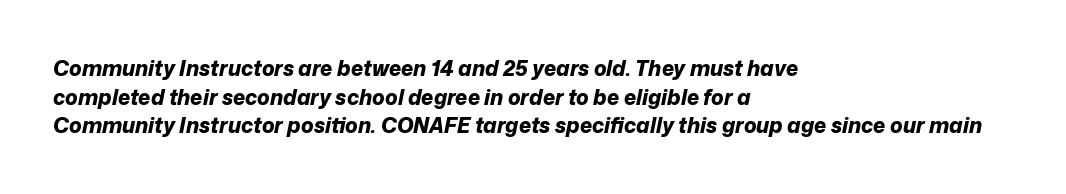
{"italic": "yes", "lean": "right", "slant_degrees": 12, "bold": "yes", "underline": "no", "align": "left", "line_spacing": "normal", "line_spacing_ratio": 1.36, "letter_spacing": "normal", "letter_spacing_em": 0.0, "glyph_px": 21}
